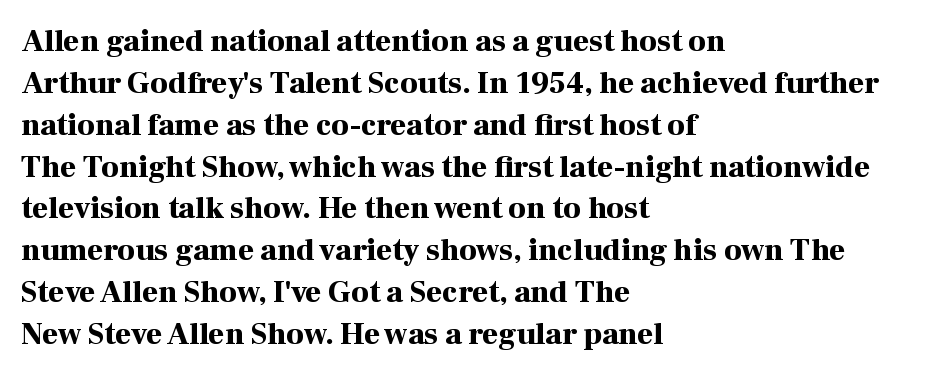
Q: Is the text bold? A: Yes.
Q: Is the text italic (slanted)? A: No, it is upright.
Q: Is the typeface a serif or a sans-serif typeface? A: Serif.
Q: Is the text underlined? A: No.
Q: How is the paragraph aligned? A: Left-aligned.
Q: Is the spacing between letters normal or unusually wide? A: Normal.
Q: Is the spacing between lines tight, normal or loose? A: Normal.
Q: Width (condensed, normal, or wide)? A: Normal.
Q: Stroke contrast? A: High.
Q: x-height? A: Medium.
Q: Monospaced? A: No.
